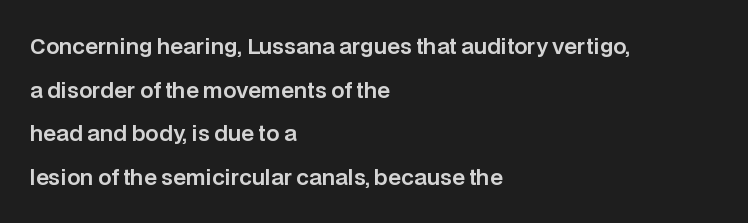
The lines are quadded left. Each row of text sits above clean, open space. It's the straight-up-and-down kind of type. These lines stand farther apart than default settings would place them. Honestly, the letter spacing is just normal — you wouldn't notice it.
